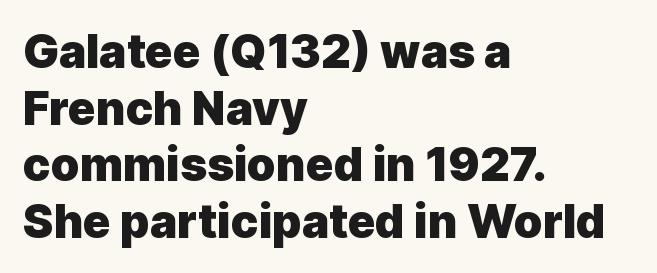
Layout note: lines flush left. Varying glyph widths throughout — classic text-font behaviour. The rendering shows plain stroke endings on the letterforms — a sans-serif design. Standard letterfit; no display-style spreading of the glyphs.
